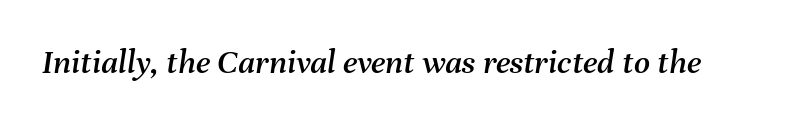
Q: Is the text italic (slanted)? A: Yes, it leans right by about 8 degrees.
Q: Is the text underlined? A: No.
Q: Is the spacing between letters normal or unusually wide? A: Normal.
Q: Width (condensed, normal, or wide)? A: Normal.
Q: Stroke contrast? A: Medium.
Q: x-height? A: Medium.
Q: Monospaced? A: No.
